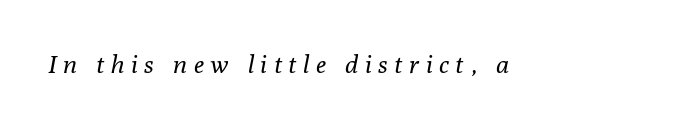
Q: Is the text bold? A: No.
Q: Is the text italic (slanted)? A: Yes, it leans right by about 10 degrees.
Q: Is the text underlined? A: No.
Q: Is the spacing between letters normal or unusually wide? A: Unusually wide.
